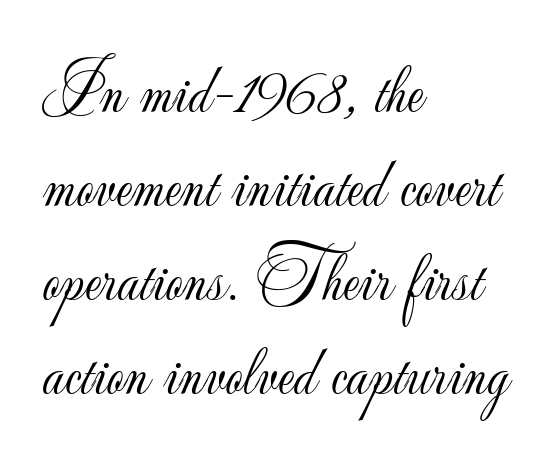
The image shows 69 px light sans-serif type; set left-aligned, normal line spacing (1.36x), normal letter spacing, not underlined; low stroke contrast and a small x-height.
